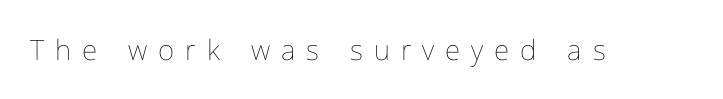
Is this a heavy cut? Hardly; it is regular or lighter. The gap between lines stays unmarked. Is this a fixed-width face? No — the glyphs have proportional, varying widths. A typesetter would mark this as roman, not italic. Caption: expanded tracking, letters set apart.
